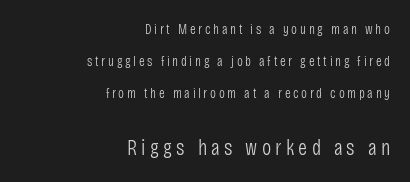
The image shows 22 px text type, upright; set right-aligned, loose line spacing (2.3x), not underlined; the second (bottom) block is 1.57x larger.
